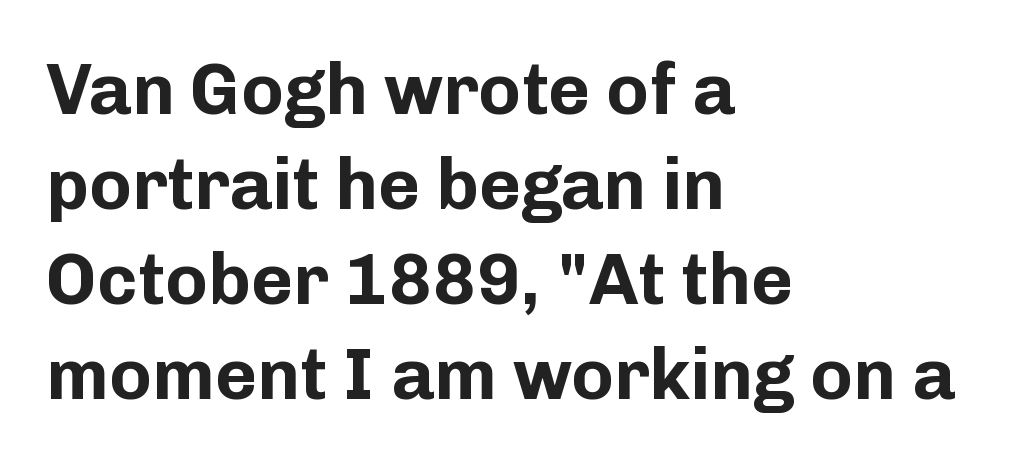
These lines are rendered in a variable-pitch font. Weight check: bold — yes, fully. Style check: upright. The font family rendered here belongs to the sans-serif group. The rows are spaced the way most documents space them. In terms of letterspacing, this is plain default setting.
